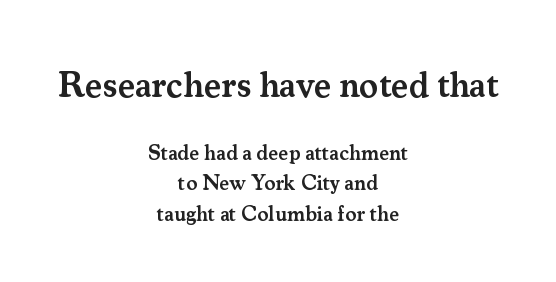
These lines are rendered in a variable-pitch font. The line-height multiplier appears to be the usual default. A student would notice the top passage is typeset larger than what follows. Glyph-to-glyph distance matches everyday printed text. Look at the bottom of the vertical strokes: they flare into serifs here.
